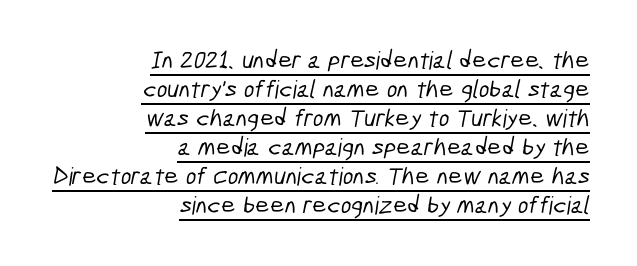
Is the letter spacing exaggerated? No — it looks like the ordinary default. Where is the straight margin? On the right. Descenders here cross a horizontal rule under the line.
